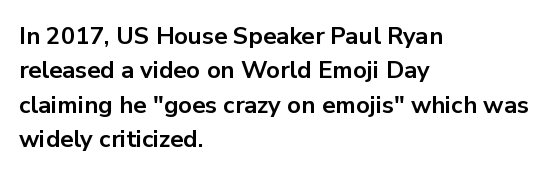
{"italic": "no", "bold": "yes", "underline": "no", "align": "left", "line_spacing": "normal", "line_spacing_ratio": 1.43, "letter_spacing": "normal", "letter_spacing_em": 0.0, "glyph_px": 24}
